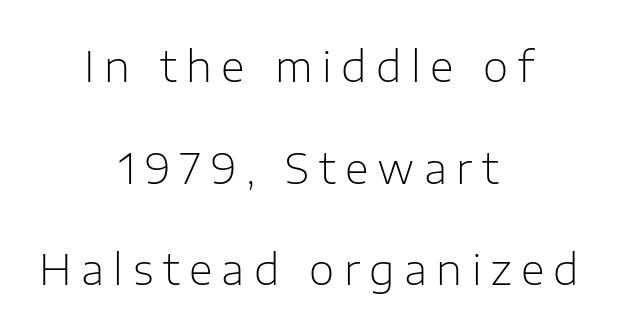
Casual observation: everything's sitting right in the middle. Looks like regular typesetting: each glyph gets only the width it needs. Ink coverage per letter is moderate at most. Descenders hang freely into open space.
